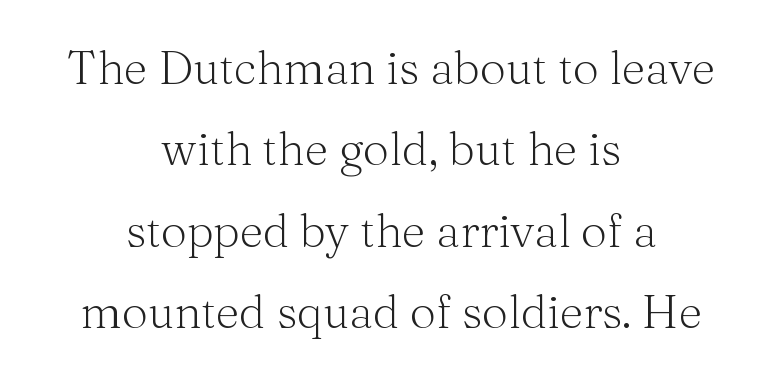
{"serif": "yes", "italic": "no", "bold": "no", "weight": "light", "width": "normal", "stroke_contrast": "medium", "x_height": "medium", "monospaced": "no", "underline": "no", "align": "center", "line_spacing_ratio": 1.77, "letter_spacing": "normal", "letter_spacing_em": 0.0, "glyph_px": 46}
